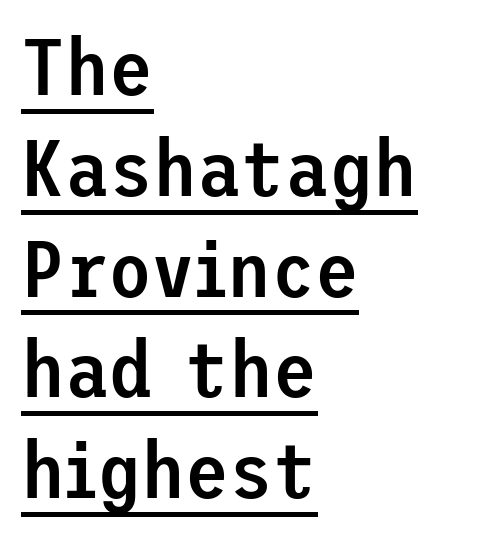
The image shows 80 px semibold sans-serif type, upright; set left-aligned, normal line spacing (1.26x), normal letter spacing, underlined; low stroke contrast and a medium x-height.
